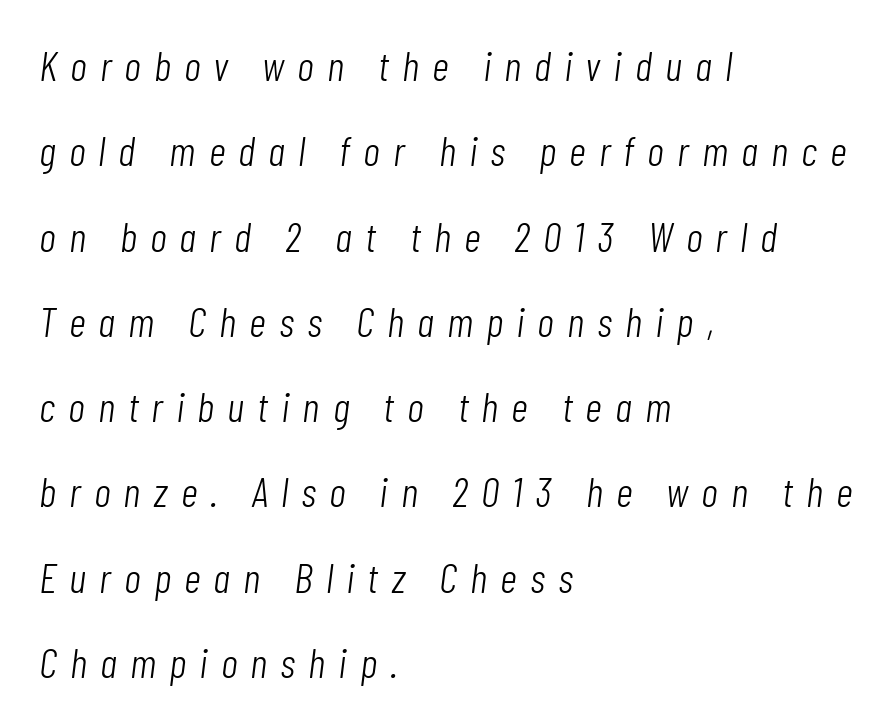
The image shows 42 px light, condensed type, italic (leaning right); set left-aligned, loose line spacing (2.03x), unusually wide letter spacing (+0.31 em), not underlined; low stroke contrast and a medium x-height.
